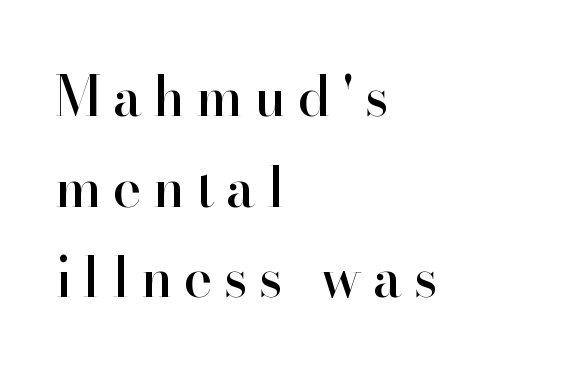
Q: Is the text italic (slanted)? A: No, it is upright.
Q: Is the typeface a serif or a sans-serif typeface? A: Serif.
Q: Is the text underlined? A: No.
Q: How is the paragraph aligned? A: Left-aligned.
Q: Is the spacing between letters normal or unusually wide? A: Unusually wide.
Q: Is the spacing between lines tight, normal or loose? A: Normal.
Q: Width (condensed, normal, or wide)? A: Normal.
Q: Stroke contrast? A: High.
Q: x-height? A: Small.
Q: Monospaced? A: No.
